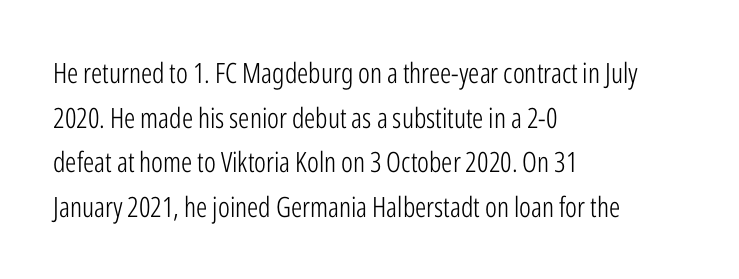
The image shows 28 px light, condensed sans-serif type, upright; set left-aligned, normal line spacing (1.59x), normal letter spacing, not underlined; low stroke contrast and a medium x-height.
